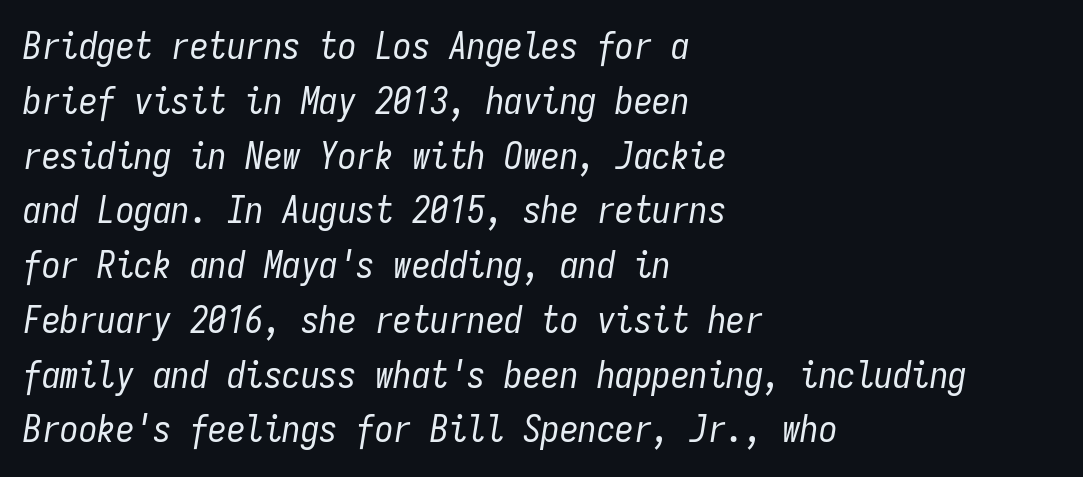
Q: Is the text bold? A: No.
Q: Is the text italic (slanted)? A: Yes, it leans right by about 9 degrees.
Q: Is the text underlined? A: No.
Q: How is the paragraph aligned? A: Left-aligned.
Q: Is the spacing between letters normal or unusually wide? A: Normal.
Q: Is the spacing between lines tight, normal or loose? A: Normal.
Q: Width (condensed, normal, or wide)? A: Condensed.
Q: Stroke contrast? A: Low.
Q: x-height? A: Medium.
Q: Monospaced? A: Yes.
